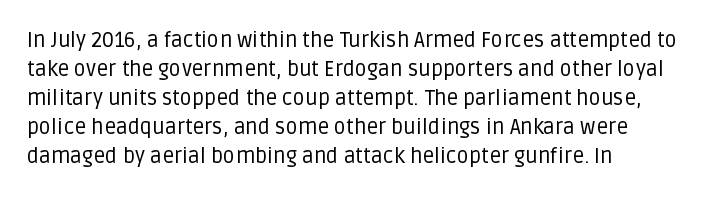
Letters rest on an invisible, unmarked baseline. Heaviness? Minimal to ordinary, like unemphasized prose. The rendering anchors every line to the left-hand side. The line-height multiplier appears to be the usual default.
